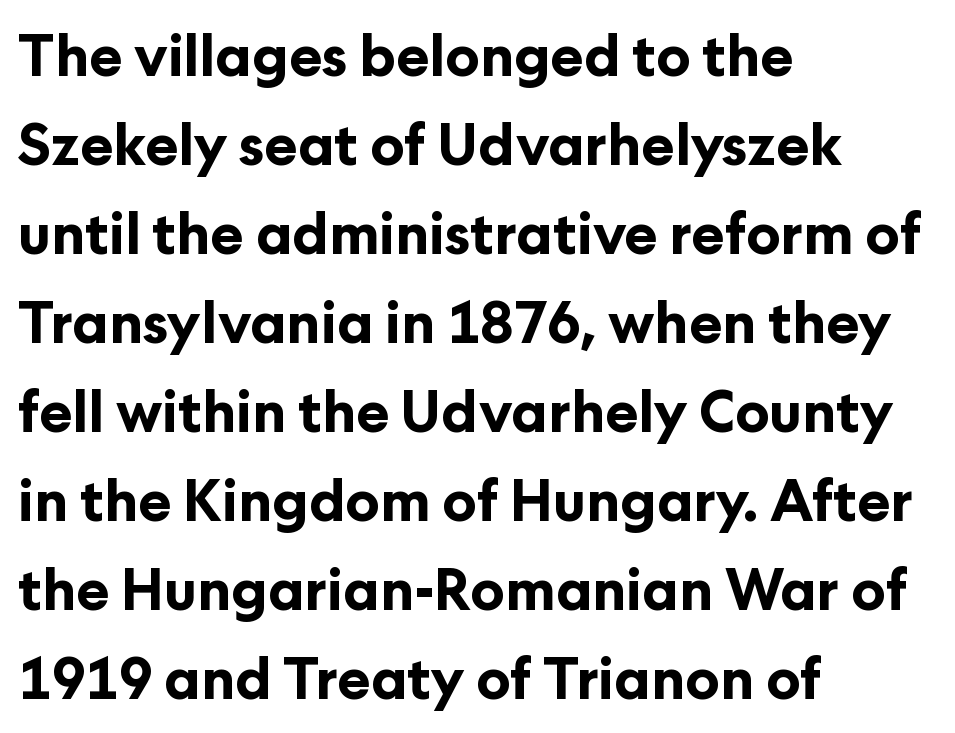
The image shows 56 px bold sans-serif type, upright; set left-aligned, normal line spacing (1.59x), normal letter spacing, not underlined; low stroke contrast and a medium x-height.
